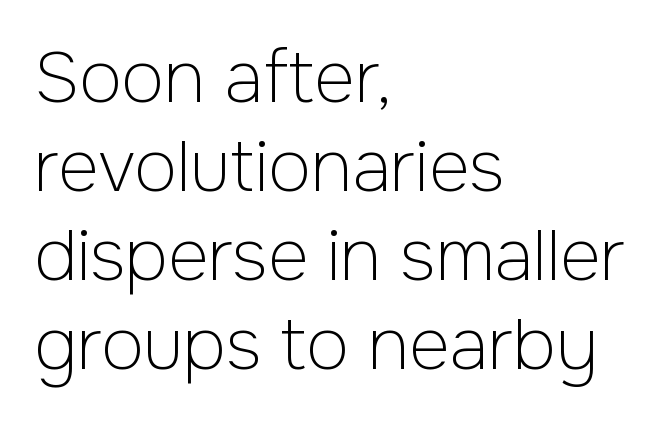
Each row of text sits above clean, open space. Is this a sans? Yes — the strokes have no serifs. Casual observation: everything's shoved over to the left. Looks like regular typesetting: each glyph gets only the width it needs. Notice how descenders clear the ascenders below comfortably — that's standard leading.
